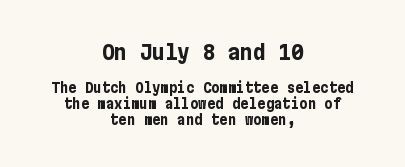
{"italic": "no", "bold": "yes", "underline": "no", "align": "center", "line_spacing": "tight", "line_spacing_ratio": 1.12, "letter_spacing": "normal", "letter_spacing_em": 0.0, "larger_block": "first", "size_ratio": 1.5, "glyph_px": 21}
